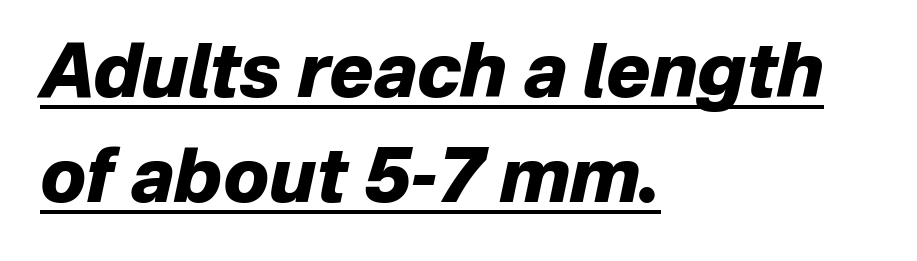
Character widths vary here, with narrow letters taking less room than wide ones. In terms of leading, this rendering sits right in the middle. The lines are quadded left. Italic: yes, the glyphs are oblique. There is no visible air inserted between adjacent glyphs. Typesetter's note: full bold, strokes at maximum text heaviness.
